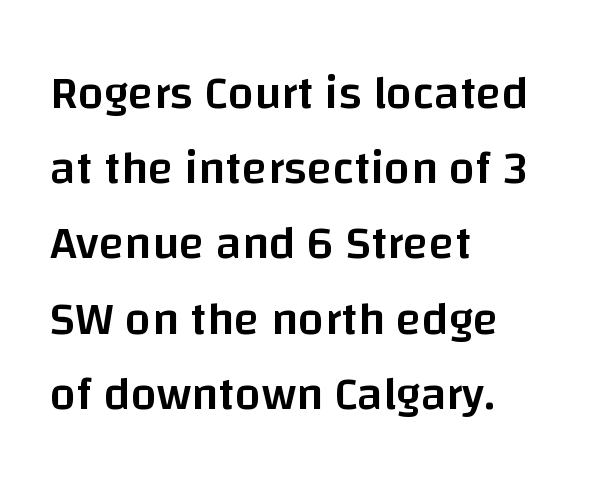
Q: Is the text bold? A: Semi-bold.
Q: Is the text italic (slanted)? A: No, it is upright.
Q: Is the typeface a serif or a sans-serif typeface? A: Sans-serif.
Q: Is the text underlined? A: No.
Q: How is the paragraph aligned? A: Left-aligned.
Q: Is the spacing between letters normal or unusually wide? A: Normal.
Q: Is the spacing between lines tight, normal or loose? A: Normal.
Q: Width (condensed, normal, or wide)? A: Normal.
Q: Stroke contrast? A: Low.
Q: x-height? A: Large.
Q: Monospaced? A: No.
